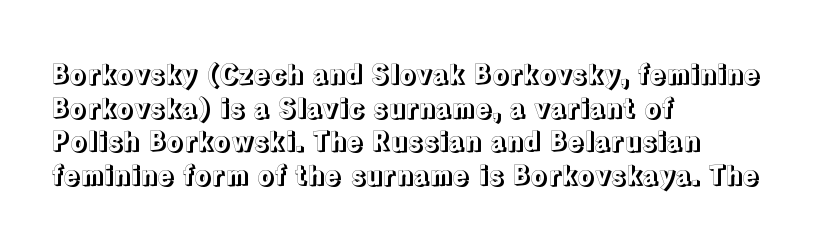
This is the regular roman posture of the typeface. Does extra space separate the letters? No, they use regular spacing. One-word summary of the alignment: left. How would I describe the line gaps? Plain and ordinary.
